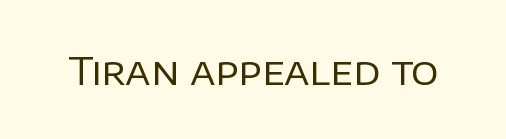
Q: Is the text bold? A: No.
Q: Is the text italic (slanted)? A: No, it is upright.
Q: Is the typeface a serif or a sans-serif typeface? A: Sans-serif.
Q: Is the text underlined? A: No.
Q: Is the spacing between letters normal or unusually wide? A: Normal.
Q: Width (condensed, normal, or wide)? A: Normal.
Q: Stroke contrast? A: Low.
Q: x-height? A: Large.
Q: Monospaced? A: No.
